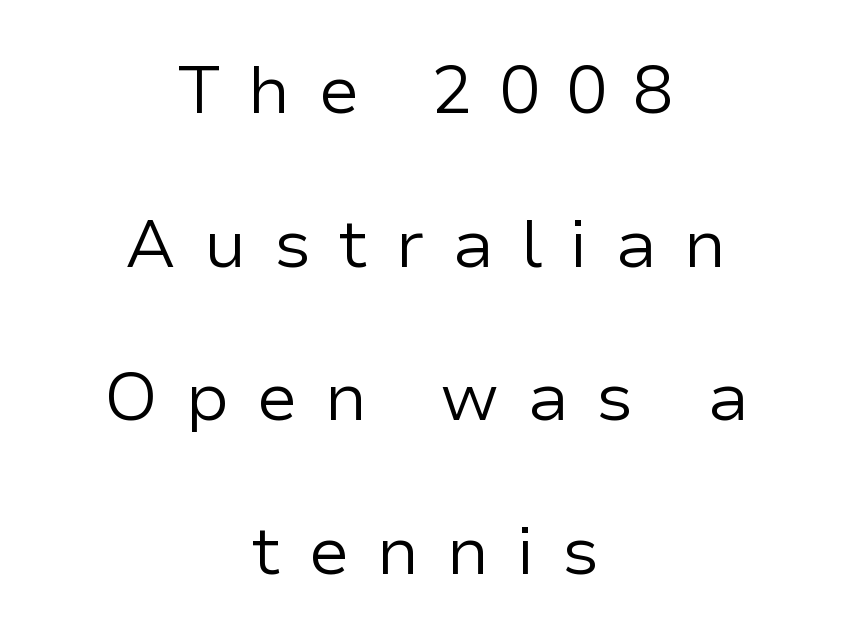
Observe the absence of serifs on each vertical stroke in this sample. The string is rendered with underlining switched off. The face used here is proportionally spaced, like ordinary book or web type. Compared with typical paragraphs, the rows here are farther apart.
